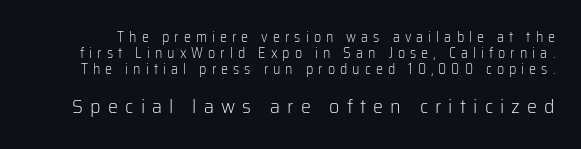
Q: Is the text bold? A: No.
Q: Is the text italic (slanted)? A: No, it is upright.
Q: Is the text underlined? A: No.
Q: Is the spacing between letters normal or unusually wide? A: Unusually wide.
Q: Is the spacing between lines tight, normal or loose? A: Tight.
Q: Which block of text is set in a larger size, the first (top) or the second (bottom)? A: The second (bottom) one.
